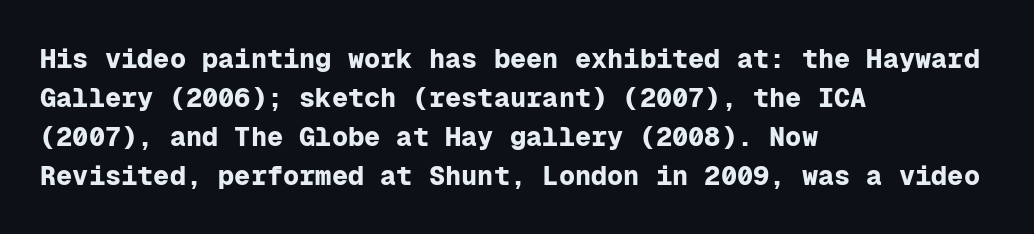
Q: Is the text bold? A: Yes.
Q: Is the text italic (slanted)? A: No, it is upright.
Q: Is the text underlined? A: No.
Q: How is the paragraph aligned? A: Left-aligned.
Q: Is the spacing between letters normal or unusually wide? A: Normal.
Q: Is the spacing between lines tight, normal or loose? A: Normal.
